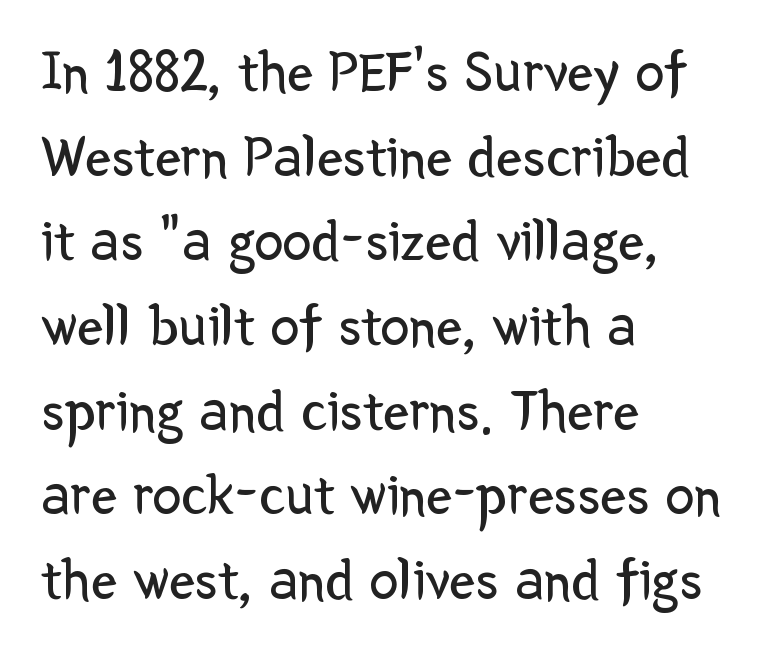
{"serif": "no", "italic": "no", "bold": "no", "weight": "regular", "width": "normal", "stroke_contrast": "low", "x_height": "medium", "monospaced": "no", "underline": "no", "align": "left", "line_spacing": "normal", "line_spacing_ratio": 1.46, "letter_spacing": "normal", "letter_spacing_em": 0.0, "glyph_px": 58}
